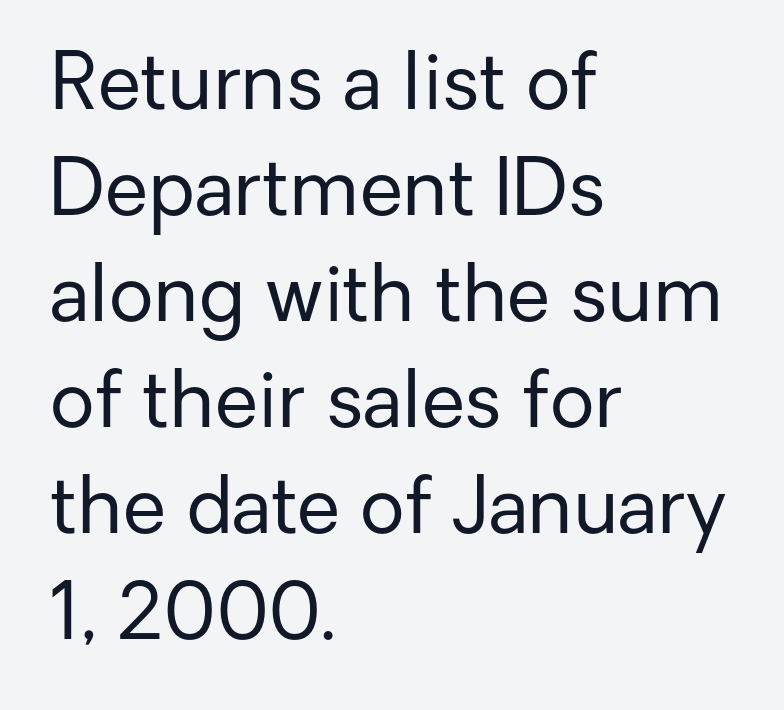
Italic? Not at all — the glyphs are vertical. You could call the tracking neutral — neither tight nor loose. Does the copy run flush right? No — it runs flush left. I'd call this a sans setting — the letters go barefoot.
